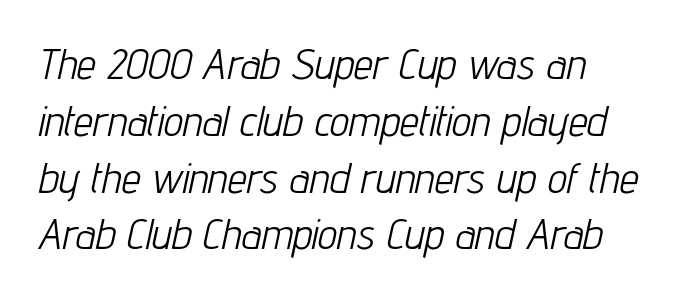
The image shows 43 px light, condensed type, italic (leaning right); set normal line spacing (1.32x), normal letter spacing, not underlined; low stroke contrast and a medium x-height.
